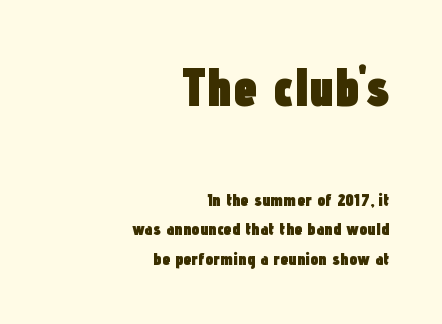
Two sizes are in play, and the larger belongs to the first block. These lines are rendered in a variable-pitch font. Between one letter and the next there's only the usual sliver of space. This rendering features lettering with no underline.
